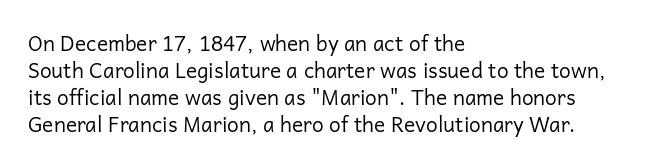
Q: Is the text bold? A: No.
Q: Is the text italic (slanted)? A: No, it is upright.
Q: Is the text underlined? A: No.
Q: How is the paragraph aligned? A: Left-aligned.
Q: Is the spacing between letters normal or unusually wide? A: Normal.
Q: Is the spacing between lines tight, normal or loose? A: Normal.
